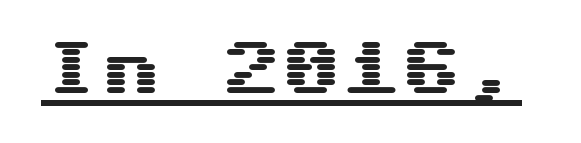
The image shows 60 px wide sans-serif type, upright, monospaced; set normal letter spacing, underlined; medium stroke contrast and a medium x-height.
